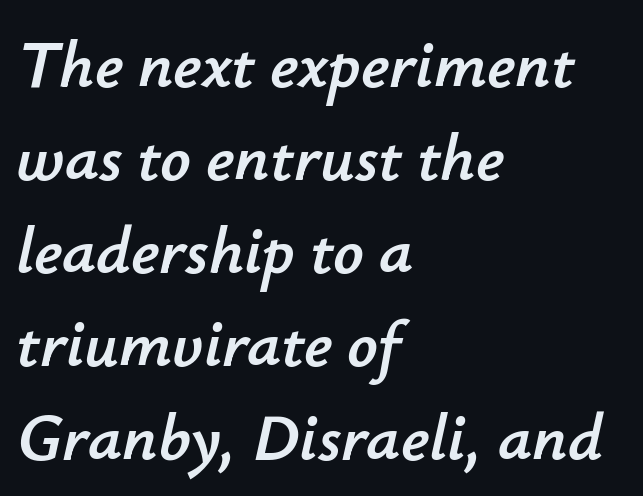
The image shows 67 px text type, italic (leaning right); set left-aligned, normal line spacing (1.39x), normal letter spacing, not underlined; low stroke contrast and a small x-height.
